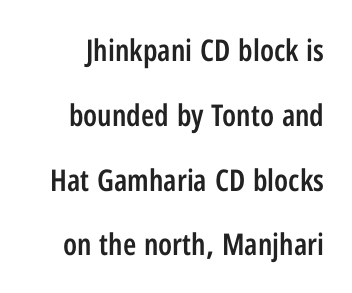
{"serif": "no", "italic": "no", "bold": "semi", "weight": "semibold", "width": "condensed", "stroke_contrast": "low", "x_height": "medium", "monospaced": "no", "underline": "no", "line_spacing": "loose", "line_spacing_ratio": 2.16, "letter_spacing": "normal", "letter_spacing_em": 0.0, "glyph_px": 30}
